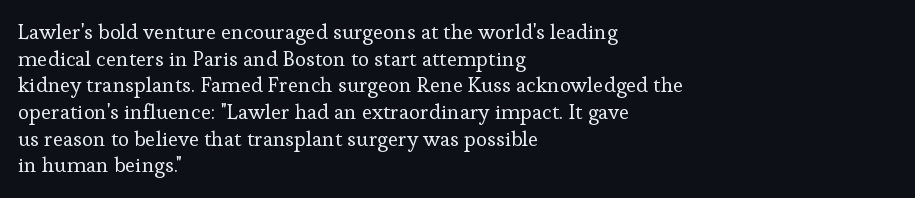
Q: Is the text bold? A: No.
Q: Is the text italic (slanted)? A: No, it is upright.
Q: Is the text underlined? A: No.
Q: How is the paragraph aligned? A: Left-aligned.
Q: Is the spacing between letters normal or unusually wide? A: Normal.
Q: Is the spacing between lines tight, normal or loose? A: Normal.
